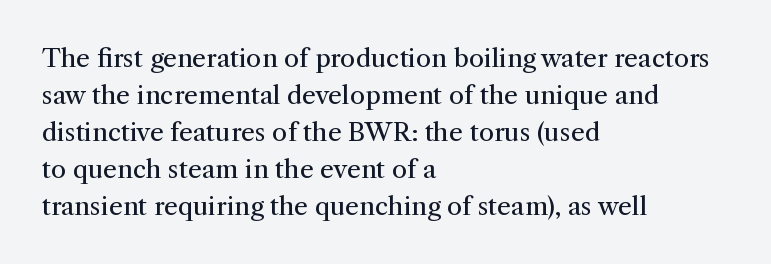
A typesetter would call this leading conventional body-copy spacing. Descender tails drop into unmarked territory. Visually the block forms a straight wall on the left and a jagged coastline on the right. Do the letters lean? They stand straight.
